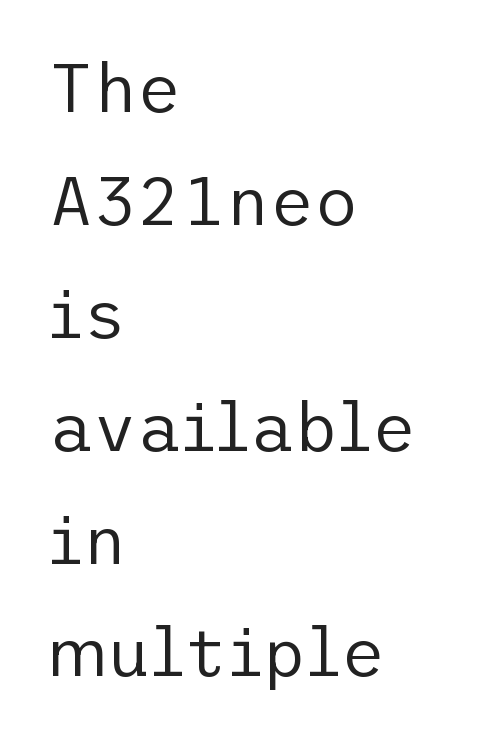
{"serif": "no", "italic": "no", "bold": "no", "weight": "regular", "width": "normal", "stroke_contrast": "low", "x_height": "medium", "underline": "no", "align": "left", "line_spacing": "normal", "line_spacing_ratio": 1.66, "letter_spacing": "normal", "letter_spacing_em": 0.0, "glyph_px": 68}
